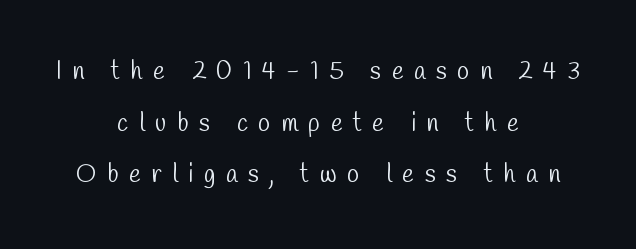
The text block is weighted toward neither margin, spreading evenly from the middle. The passage shown is not underscored anywhere. The weight would be labelled regular, book, light, or lighter still. The letterforms stand isolated, each surrounded by extra space. Interline gaps are noticeably wide in this sample.
